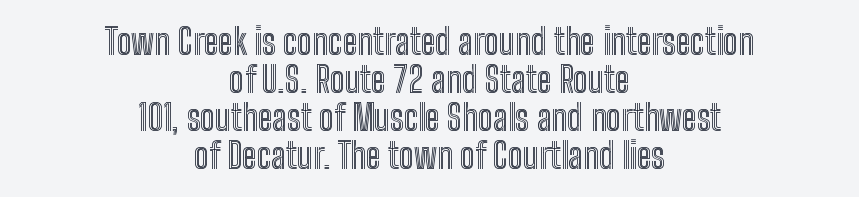
Quick note: not italic, upright. This sample has the flowing, uneven cadence of proportional lettering. Standard letterfit; no display-style spreading of the glyphs. Horizontal alignment here is central, giving a formal, balanced look. These lines huddle together more closely than default settings would place them.
